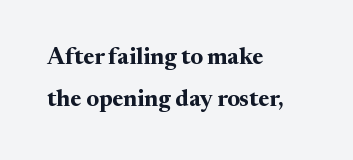
Q: Is the text bold? A: Yes.
Q: Is the text italic (slanted)? A: No, it is upright.
Q: Is the text underlined? A: No.
Q: How is the paragraph aligned? A: Left-aligned.
Q: Is the spacing between letters normal or unusually wide? A: Normal.
